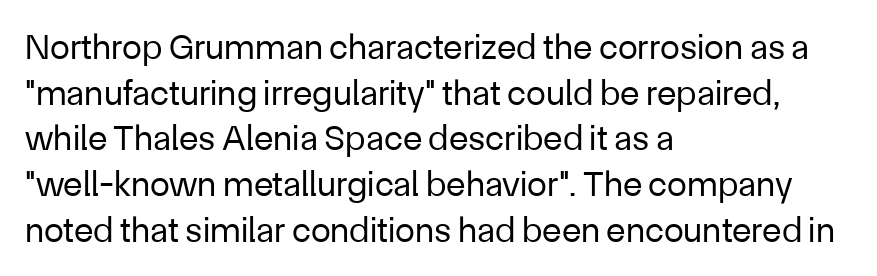
This is roman type, the default non-slanted kind. The tracking reads as untouched default to a designer's eye. Varying glyph widths throughout — classic text-font behaviour. Type without underlining. The lines in this sample share a left origin and differ only in where they stop.
